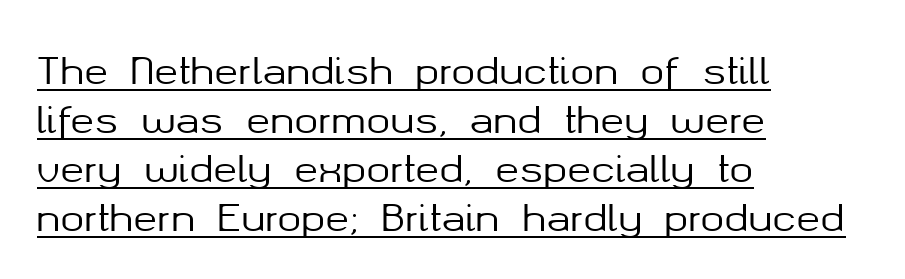
Do the characters align in a grid? No, the font is proportional. Rendered with straight, roman letterforms. Leading matches the norm, producing a regular column. The font family rendered here belongs to the sans-serif group. This sample carries an underscore along the baseline area. Typeset ragged right — the left edge is the straight one.
